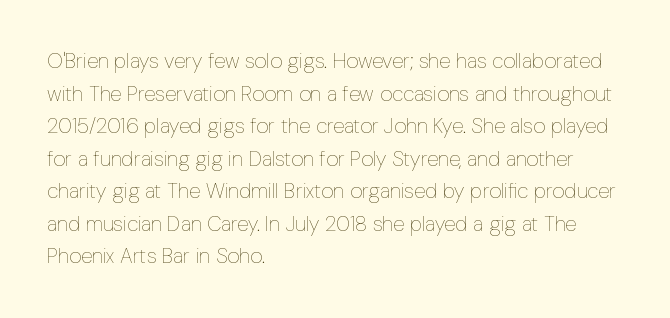
The axis of the letterforms is exactly vertical. Here the glyphs are tracked normally, forming tight word shapes. Descenders hang freely into open space. Line beginnings align vertically; line endings do not. The rows are spaced the way most documents space them.
